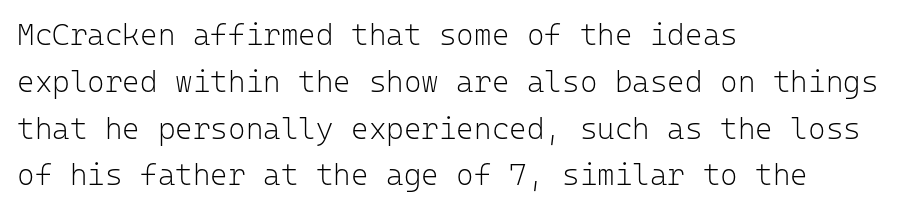
The tracking reads as untouched default to a designer's eye. Words float on clear page, feet unadorned. The block of text has a typical density, with ordinary space between rows. These lines stack with their left ends in a neat column. Monospaced: the letters line up in strict vertical columns.
